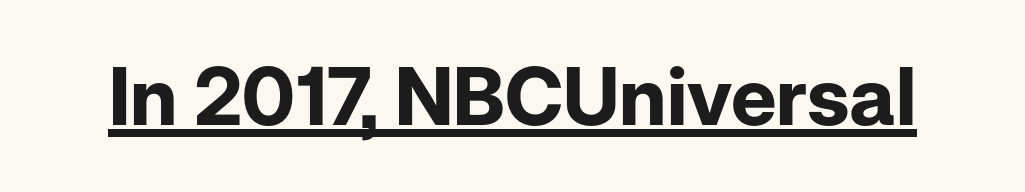
Q: Is the text bold? A: Yes.
Q: Is the text italic (slanted)? A: No, it is upright.
Q: Is the typeface a serif or a sans-serif typeface? A: Sans-serif.
Q: Is the text underlined? A: Yes.
Q: Is the spacing between letters normal or unusually wide? A: Normal.
Q: Width (condensed, normal, or wide)? A: Normal.
Q: Stroke contrast? A: Low.
Q: x-height? A: Medium.
Q: Monospaced? A: No.
